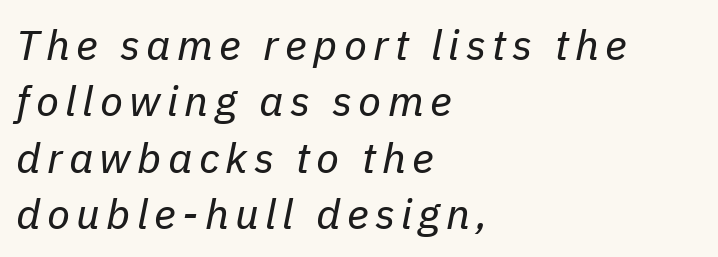
Looks like regular typesetting: each glyph gets only the width it needs. A quiet, ordinary-to-light weight characterises the typeface. Nobody drew a line under any word here. Layout note: lines flush left. The letters are slanted; this is an italic face.
